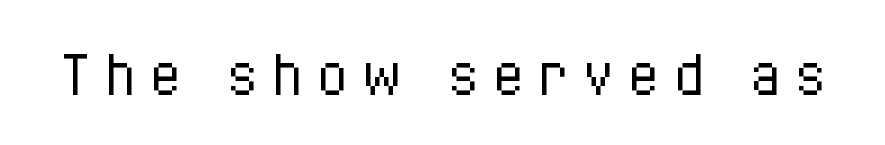
{"italic": "no", "bold": "no", "weight": "regular", "width": "condensed", "stroke_contrast": "low", "x_height": "medium", "monospaced": "no", "underline": "no", "letter_spacing": "wide", "letter_spacing_em": 0.26, "glyph_px": 52}
